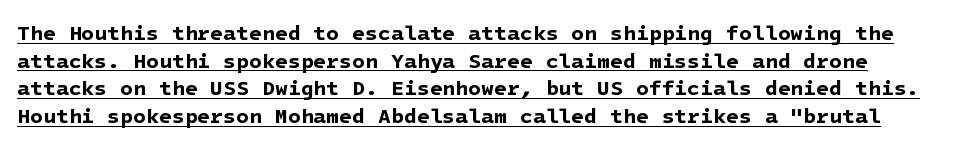
{"bold": "yes", "underline": "yes", "line_spacing": "normal", "line_spacing_ratio": 1.32, "letter_spacing": "normal", "letter_spacing_em": 0.0, "glyph_px": 21}
